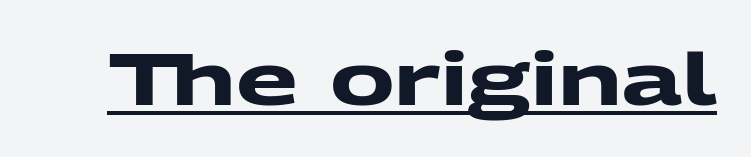
What decoration does the sample have? An underline. The typesetting leans heavy: a genuine bold. The passage shown is typed in a proportional face where columns would drift. Characters follow at the spacing the type designer built in.
